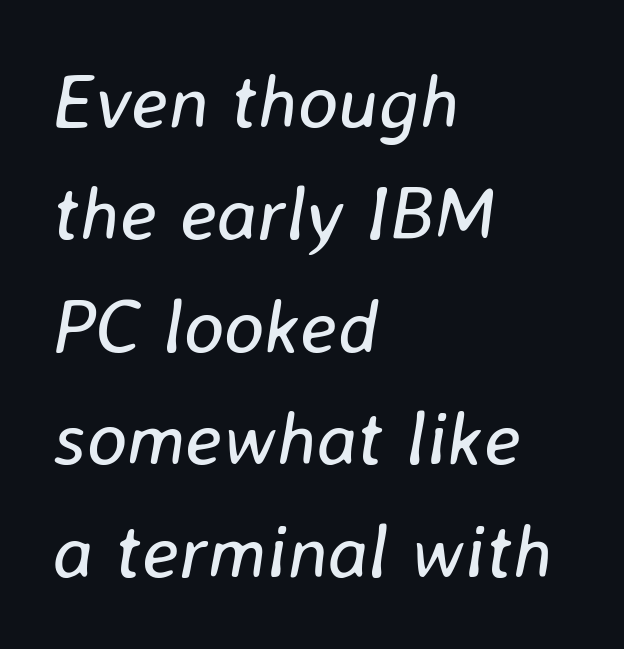
The image shows 76 px regular-weight type, italic (leaning right); set left-aligned, normal line spacing (1.48x), normal letter spacing, not underlined; low stroke contrast and a medium x-height.
